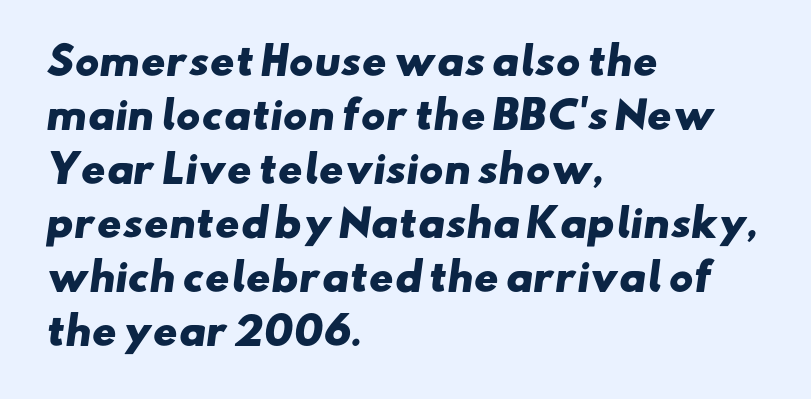
The image shows 37 px heavy, wide sans-serif type; set left-aligned, normal line spacing (1.46x), normal letter spacing, not underlined; low stroke contrast and a small x-height.
